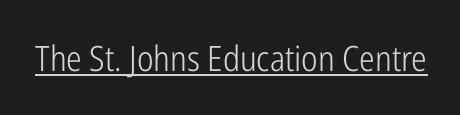
Q: Is the text bold? A: No.
Q: Is the text italic (slanted)? A: No, it is upright.
Q: Is the typeface a serif or a sans-serif typeface? A: Sans-serif.
Q: Is the text underlined? A: Yes.
Q: Is the spacing between letters normal or unusually wide? A: Normal.
Q: Width (condensed, normal, or wide)? A: Condensed.
Q: Stroke contrast? A: Low.
Q: x-height? A: Medium.
Q: Monospaced? A: No.
